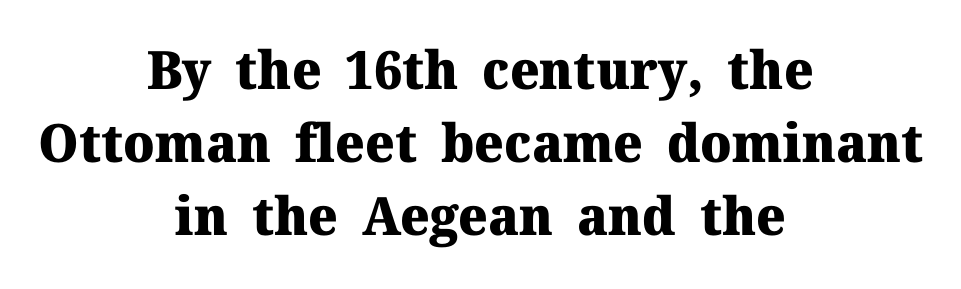
Q: Is the text bold? A: Yes.
Q: Is the text italic (slanted)? A: No, it is upright.
Q: Is the typeface a serif or a sans-serif typeface? A: Serif.
Q: Is the text underlined? A: No.
Q: How is the paragraph aligned? A: Centered.
Q: Is the spacing between letters normal or unusually wide? A: Normal.
Q: Is the spacing between lines tight, normal or loose? A: Normal.
Q: Width (condensed, normal, or wide)? A: Normal.
Q: Stroke contrast? A: Medium.
Q: x-height? A: Medium.
Q: Monospaced? A: No.
